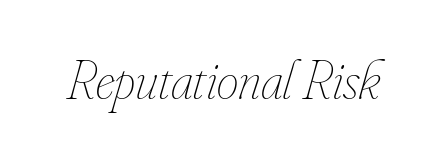
{"italic": "yes", "lean": "right", "slant_degrees": 16, "bold": "no", "weight": "thin", "width": "condensed", "stroke_contrast": "low", "x_height": "small", "monospaced": "no", "underline": "no", "letter_spacing": "normal", "letter_spacing_em": 0.0, "glyph_px": 55}
